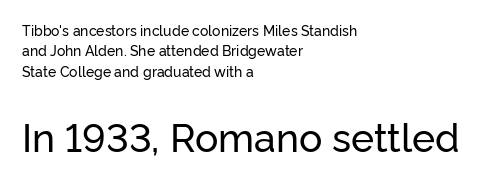
{"serif": "no", "italic": "no", "width": "normal", "stroke_contrast": "low", "x_height": "medium", "monospaced": "no", "underline": "no", "align": "left", "line_spacing": "normal", "line_spacing_ratio": 1.46, "letter_spacing": "normal", "letter_spacing_em": 0.0, "larger_block": "second", "size_ratio": 2.79, "glyph_px": 39}
